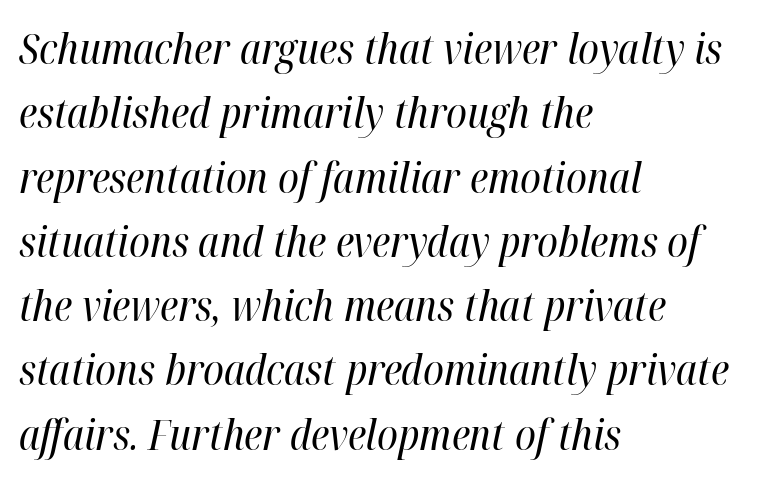
The image shows 42 px regular-weight, condensed type, italic (leaning right); set left-aligned, normal line spacing (1.53x), normal letter spacing, not underlined; high stroke contrast and a medium x-height.
